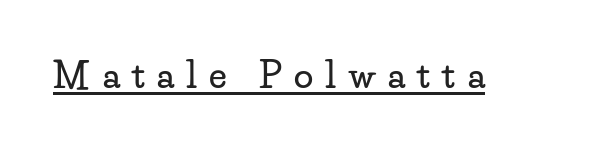
{"serif": "yes", "italic": "no", "width": "wide", "stroke_contrast": "low", "x_height": "small", "monospaced": "no", "underline": "yes", "letter_spacing": "wide", "letter_spacing_em": 0.36, "glyph_px": 35}
